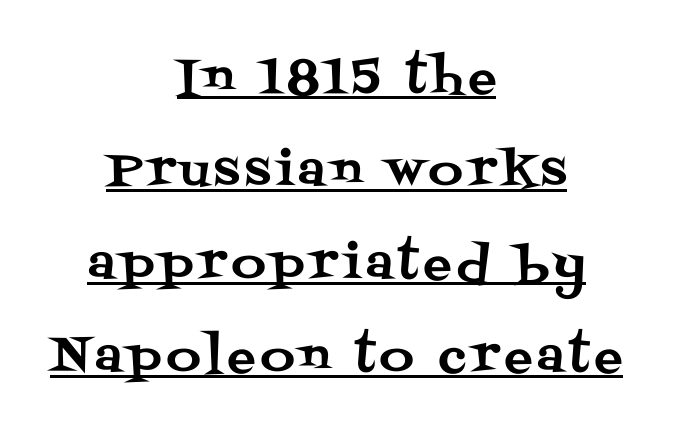
{"serif": "yes", "italic": "no", "width": "normal", "stroke_contrast": "medium", "x_height": "large", "monospaced": "no", "underline": "yes", "align": "center", "line_spacing": "loose", "line_spacing_ratio": 1.98, "glyph_px": 47}
